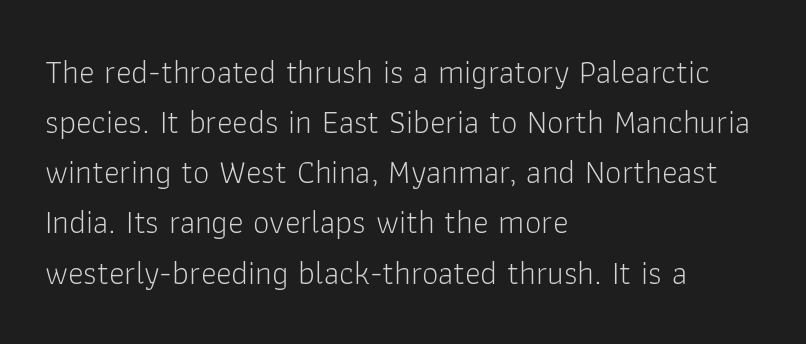
The image shows 33 px light sans-serif type, upright; set left-aligned, normal line spacing (1.52x), normal letter spacing, not underlined; low stroke contrast and a medium x-height.
